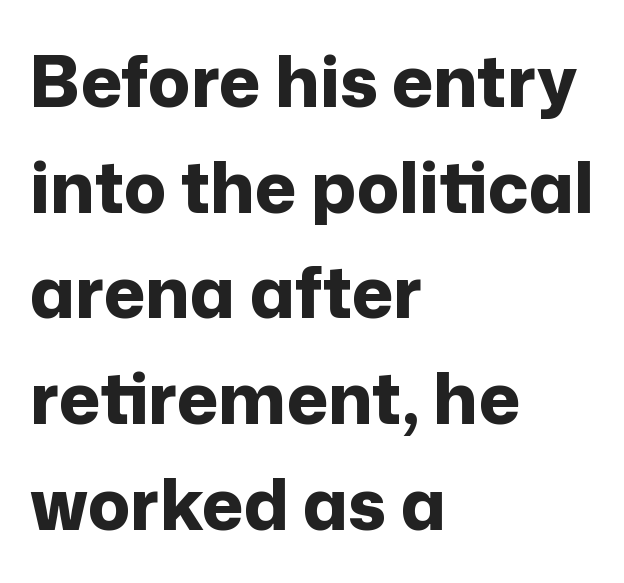
Leading matches the norm, producing a regular column. Plenty of ink on the page — the face is bold. The rag falls on the right side of this text block. Note: no serifs on the glyphs. You could not count columns in this text — the font is proportionally spaced.
